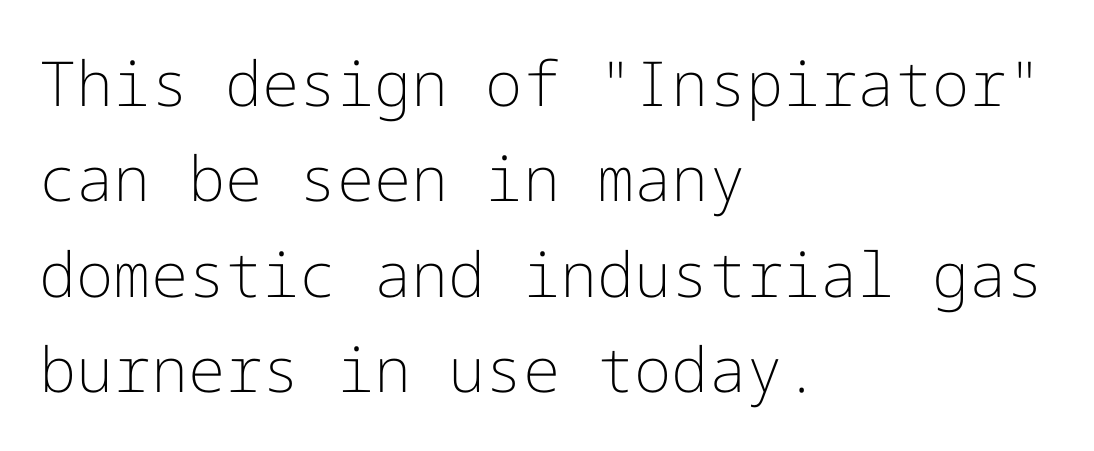
These lines keep a tight, regular rhythm from letter to letter. This rendering uses left alignment, leaving the right contour irregular. The gap between lines stays unmarked. This rendering employs a face without finishing strokes, i.e., a sans-serif. Nope, not italic — everything's standing straight.
